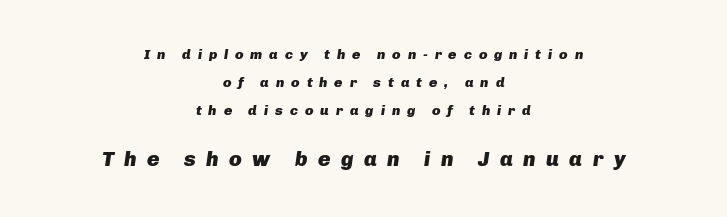
Q: Is the text bold? A: Yes.
Q: Is the text italic (slanted)? A: Yes, it leans right by about 8 degrees.
Q: Is the text underlined? A: No.
Q: How is the paragraph aligned? A: Centered.
Q: Is the spacing between letters normal or unusually wide? A: Unusually wide.
Q: Is the spacing between lines tight, normal or loose? A: Loose.
Q: Which block of text is set in a larger size, the first (top) or the second (bottom)? A: The second (bottom) one.
